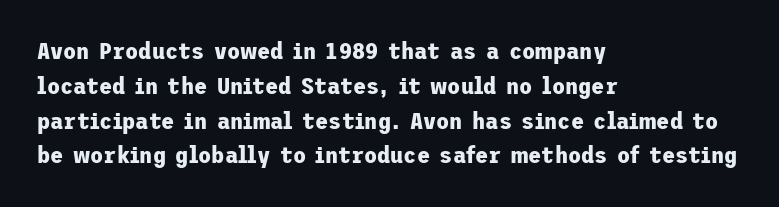
Nope, not italic — everything's standing straight. The passage shown has conventional tracking throughout. Bold? Absolutely — the strokes are thick and heavy. If you drew a ruler down the left edge, every line would touch it. The gap between lines stays unmarked. Horizontal bands of white between lines are of average thickness.
